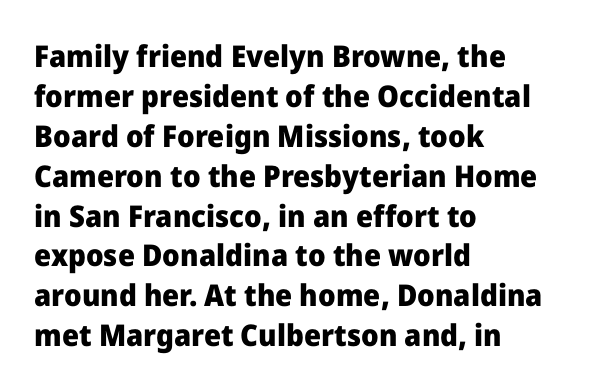
{"serif": "no", "italic": "no", "bold": "yes", "weight": "heavy", "width": "normal", "stroke_contrast": "low", "x_height": "medium", "monospaced": "no", "underline": "no", "align": "left", "line_spacing": "normal", "line_spacing_ratio": 1.33, "letter_spacing": "normal", "letter_spacing_em": 0.0, "glyph_px": 30}
